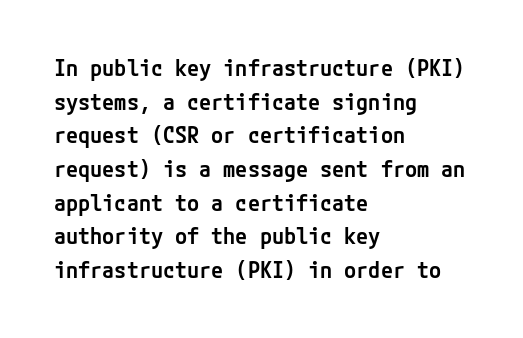
{"italic": "no", "bold": "semi", "underline": "no", "align": "left", "line_spacing": "normal", "line_spacing_ratio": 1.53, "letter_spacing": "normal", "letter_spacing_em": 0.0, "glyph_px": 22}
